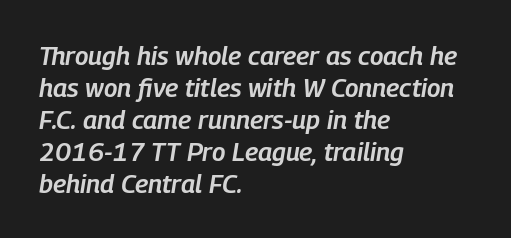
The image shows 26 px text type, italic (leaning right); set left-aligned, line spacing 1.23x, normal letter spacing, not underlined.
